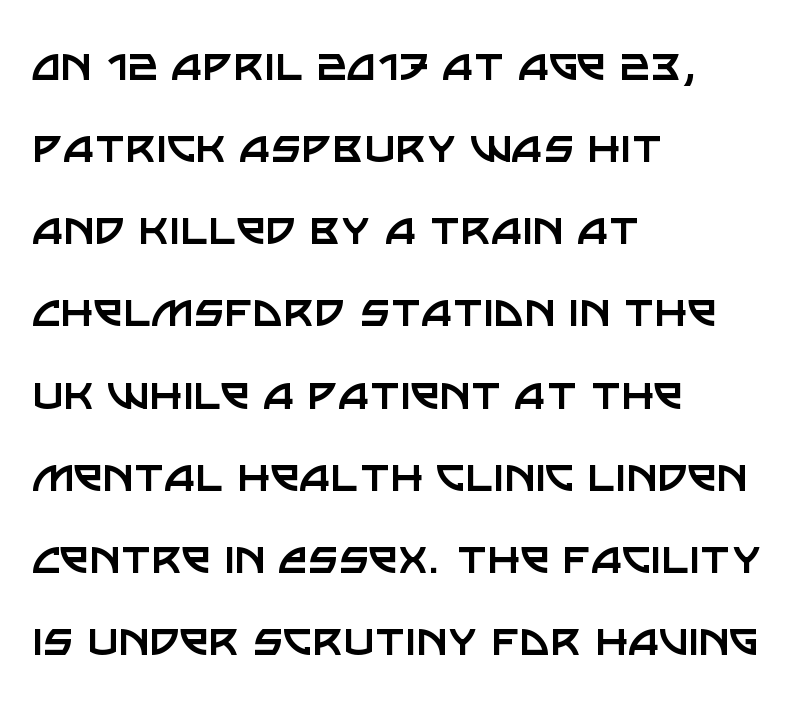
{"serif": "no", "italic": "no", "bold": "no", "weight": "regular", "width": "normal", "stroke_contrast": "low", "x_height": "large", "monospaced": "no", "underline": "no", "align": "left", "line_spacing": "normal", "line_spacing_ratio": 1.55, "letter_spacing": "normal", "letter_spacing_em": 0.0, "glyph_px": 53}
